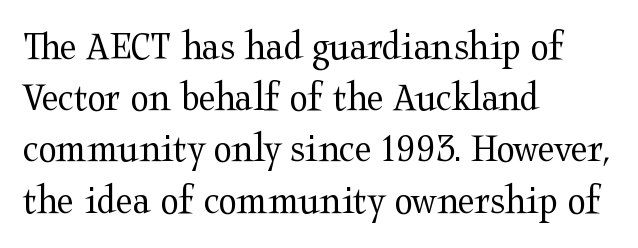
The image shows 42 px regular-weight, wide serif type, upright; set left-aligned, line spacing 1.22x, normal letter spacing, not underlined; medium stroke contrast and a medium x-height.
